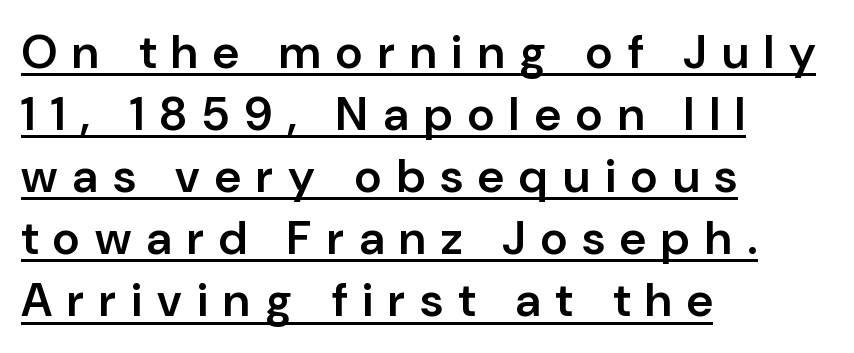
{"serif": "no", "italic": "no", "bold": "semi", "weight": "semibold", "width": "normal", "stroke_contrast": "low", "x_height": "medium", "monospaced": "no", "underline": "yes", "align": "left", "line_spacing": "normal", "line_spacing_ratio": 1.32, "letter_spacing": "wide", "letter_spacing_em": 0.32, "glyph_px": 47}
